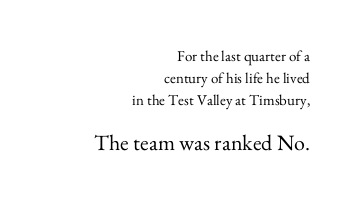
The image shows 22 px text type, upright; set right-aligned, normal line spacing (1.46x), normal letter spacing, not underlined; the second (bottom) block is 1.47x larger.
